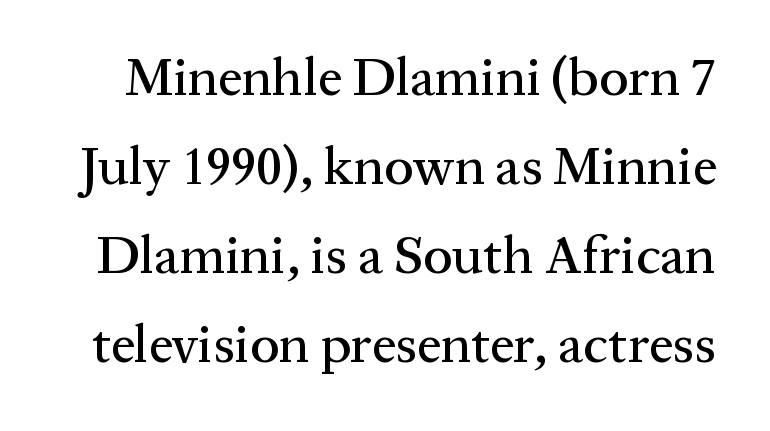
Q: Is the text italic (slanted)? A: No, it is upright.
Q: Is the typeface a serif or a sans-serif typeface? A: Serif.
Q: Is the text underlined? A: No.
Q: Is the spacing between letters normal or unusually wide? A: Normal.
Q: Is the spacing between lines tight, normal or loose? A: Normal.
Q: Width (condensed, normal, or wide)? A: Normal.
Q: Stroke contrast? A: Medium.
Q: x-height? A: Medium.
Q: Monospaced? A: No.
